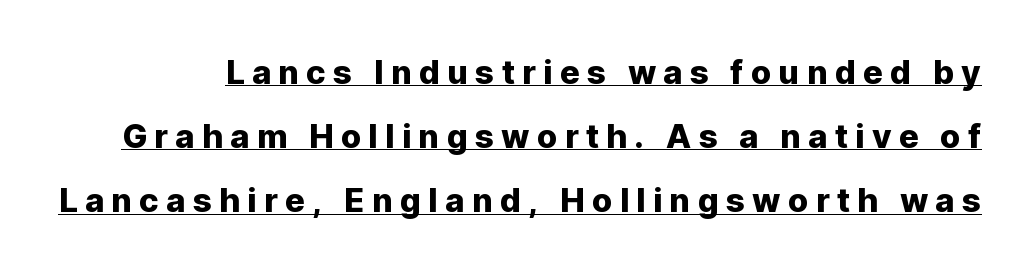
Note: no serifs on the glyphs. Decoration check: the copy is underlined. Vertically, the passage feels expansive, rows floating well apart. You could only call the tracking loose — the letters float apart.
